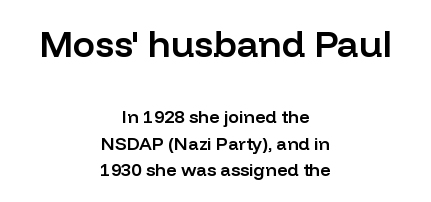
The letters carry no serifs — their stems end cleanly without finishing strokes. Spacing verdict: proportional, widths tailored to each character. Rows of type keep a routine distance in the vertical direction. Just letters on the line, the space beneath them empty. Ascenders rise straight up at ninety degrees.
